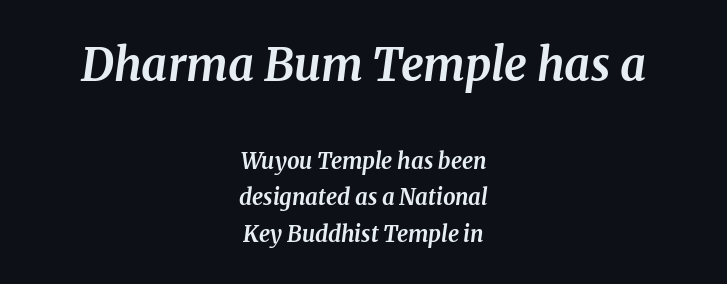
Q: Is the text bold? A: Yes.
Q: Is the text italic (slanted)? A: Yes, it leans right by about 8 degrees.
Q: Is the typeface a serif or a sans-serif typeface? A: Serif.
Q: Is the text underlined? A: No.
Q: How is the paragraph aligned? A: Centered.
Q: Is the spacing between letters normal or unusually wide? A: Normal.
Q: Is the spacing between lines tight, normal or loose? A: Normal.
Q: Which block of text is set in a larger size, the first (top) or the second (bottom)? A: The first (top) one.
Q: Width (condensed, normal, or wide)? A: Normal.
Q: Stroke contrast? A: Medium.
Q: x-height? A: Medium.
Q: Monospaced? A: No.
